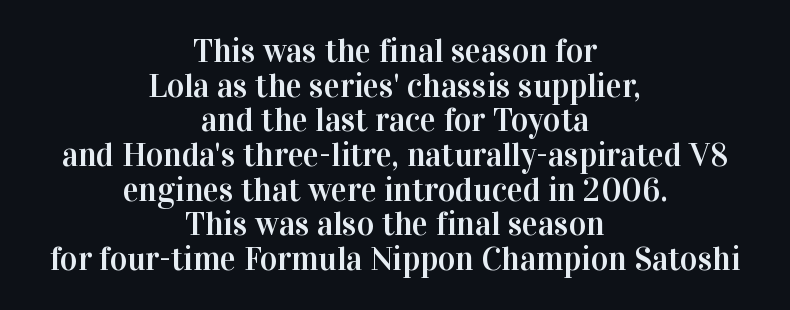
{"serif": "yes", "italic": "no", "width": "normal", "stroke_contrast": "high", "x_height": "medium", "monospaced": "no", "underline": "no", "align": "center", "line_spacing": "tight", "line_spacing_ratio": 1.05, "letter_spacing": "normal", "letter_spacing_em": 0.0, "glyph_px": 33}
